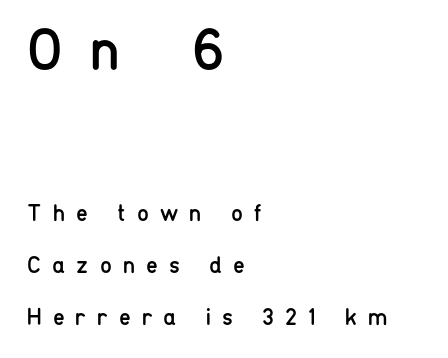
Q: Is the text bold? A: No.
Q: Is the text italic (slanted)? A: No, it is upright.
Q: Is the typeface a serif or a sans-serif typeface? A: Sans-serif.
Q: Is the text underlined? A: No.
Q: How is the paragraph aligned? A: Left-aligned.
Q: Is the spacing between letters normal or unusually wide? A: Unusually wide.
Q: Is the spacing between lines tight, normal or loose? A: Loose.
Q: Which block of text is set in a larger size, the first (top) or the second (bottom)? A: The first (top) one.
Q: Width (condensed, normal, or wide)? A: Condensed.
Q: Stroke contrast? A: Low.
Q: x-height? A: Medium.
Q: Monospaced? A: No.
